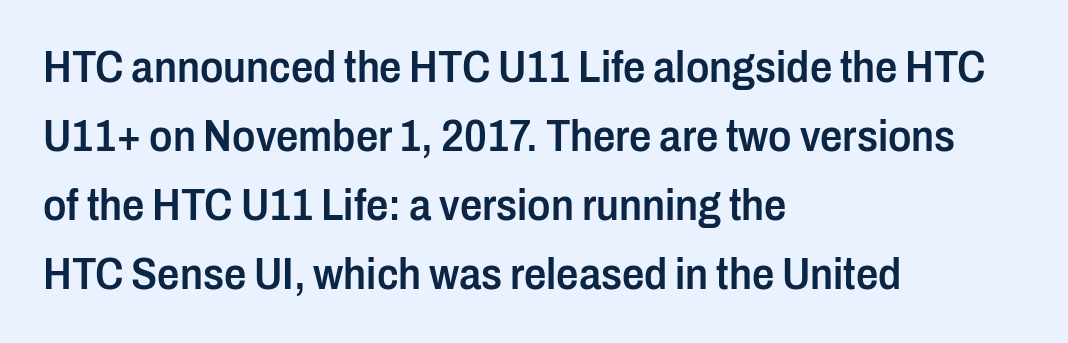
Q: Is the text bold? A: Semi-bold.
Q: Is the text italic (slanted)? A: No, it is upright.
Q: Is the typeface a serif or a sans-serif typeface? A: Sans-serif.
Q: Is the text underlined? A: No.
Q: How is the paragraph aligned? A: Left-aligned.
Q: Is the spacing between letters normal or unusually wide? A: Normal.
Q: Is the spacing between lines tight, normal or loose? A: Normal.
Q: Width (condensed, normal, or wide)? A: Condensed.
Q: Stroke contrast? A: Low.
Q: x-height? A: Medium.
Q: Monospaced? A: No.
